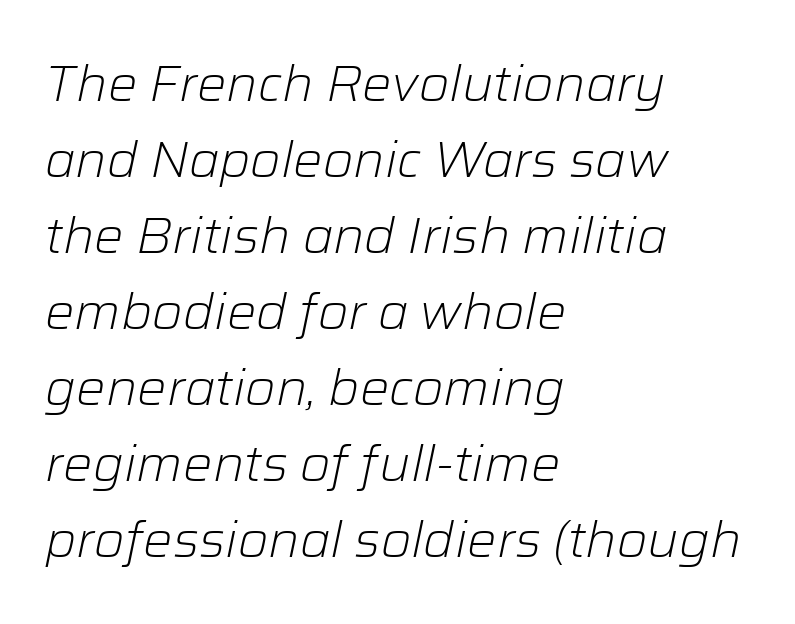
Q: Is the text bold? A: No.
Q: Is the text italic (slanted)? A: Yes, it leans right by about 12 degrees.
Q: Is the text underlined? A: No.
Q: How is the paragraph aligned? A: Left-aligned.
Q: Is the spacing between letters normal or unusually wide? A: Normal.
Q: Is the spacing between lines tight, normal or loose? A: Normal.
Q: Width (condensed, normal, or wide)? A: Normal.
Q: Stroke contrast? A: Low.
Q: x-height? A: Medium.
Q: Monospaced? A: No.
